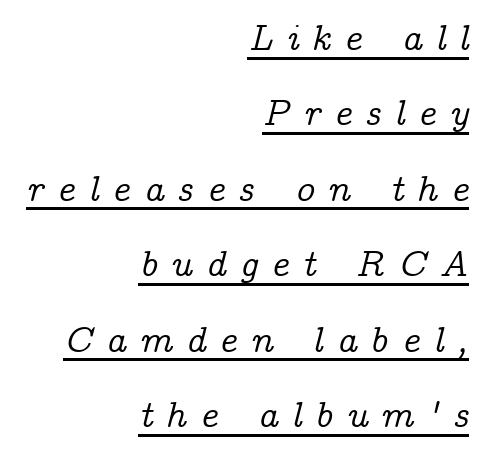
Decoration check: the copy is underlined. The paragraph shown leans on its right margin. The passage shown leans; its letterforms are oblique. Look at the tracking — it's clearly loosened, letters drifting apart. Quick note: interline space is abundant. The passage shown is typed in a proportional face where columns would drift.
